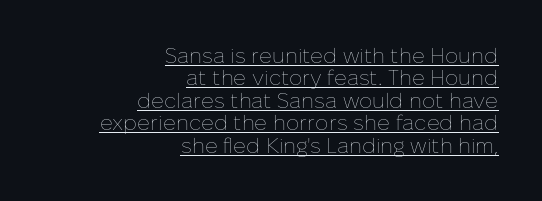
{"italic": "no", "bold": "no", "underline": "yes", "align": "right", "line_spacing": "tight", "line_spacing_ratio": 1.07, "letter_spacing": "normal", "letter_spacing_em": 0.0, "glyph_px": 21}
